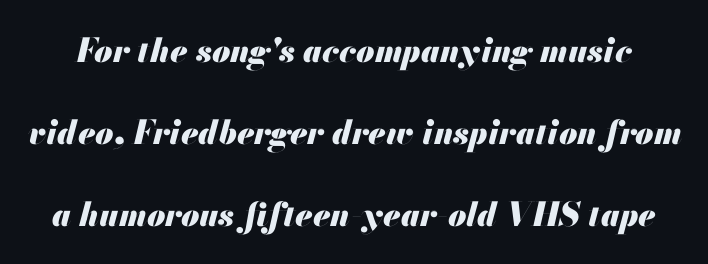
Q: Is the text bold? A: Yes.
Q: Is the text italic (slanted)? A: Yes, it leans right by about 13 degrees.
Q: Is the text underlined? A: No.
Q: Is the spacing between letters normal or unusually wide? A: Normal.
Q: Is the spacing between lines tight, normal or loose? A: Loose.
Q: Width (condensed, normal, or wide)? A: Normal.
Q: Stroke contrast? A: Medium.
Q: x-height? A: Small.
Q: Monospaced? A: No.
